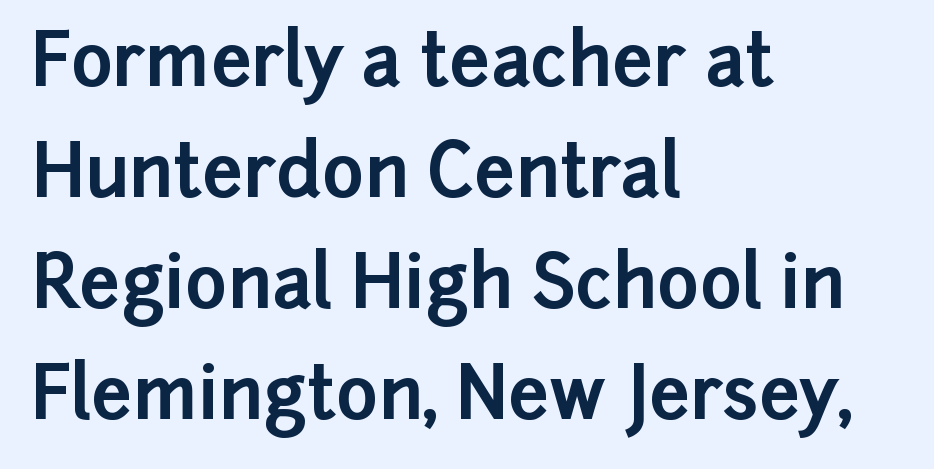
{"serif": "no", "italic": "no", "bold": "yes", "weight": "bold", "width": "normal", "stroke_contrast": "low", "x_height": "medium", "monospaced": "no", "underline": "no", "align": "left", "line_spacing": "normal", "line_spacing_ratio": 1.54, "letter_spacing": "normal", "letter_spacing_em": 0.0, "glyph_px": 72}
